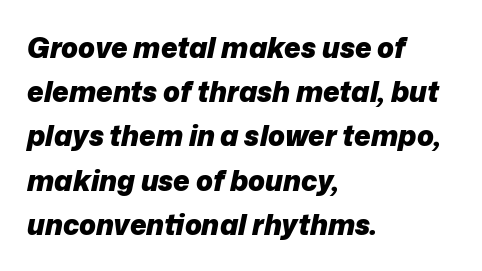
Set as a true bold cut, around the 700 mark. Honestly, the row spacing looks completely unremarkable. The ragged edge is on the right, which tells us the setting is flush left. You can tell it's italic because the verticals aren't actually vertical. The passage shown has conventional tracking throughout.
